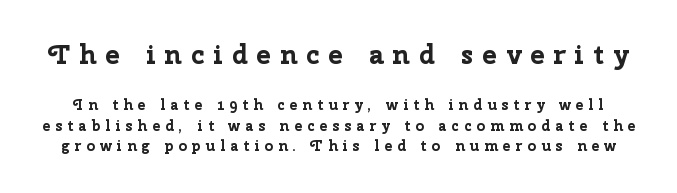
Whoever set this made the first block the dominant, larger element. How would I describe the line gaps? Plain and ordinary. Every character sits straight up, as roman type does. Pretty heavy lettering here — definitely bold.
